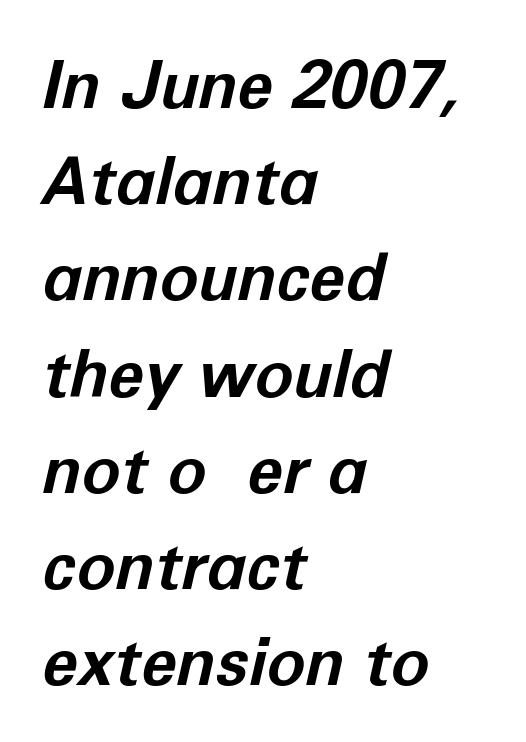
Q: Is the text bold? A: Yes.
Q: Is the text italic (slanted)? A: Yes, it leans right by about 12 degrees.
Q: Is the text underlined? A: No.
Q: How is the paragraph aligned? A: Left-aligned.
Q: Is the spacing between letters normal or unusually wide? A: Normal.
Q: Is the spacing between lines tight, normal or loose? A: Normal.
Q: Width (condensed, normal, or wide)? A: Normal.
Q: Stroke contrast? A: Low.
Q: x-height? A: Medium.
Q: Monospaced? A: No.
